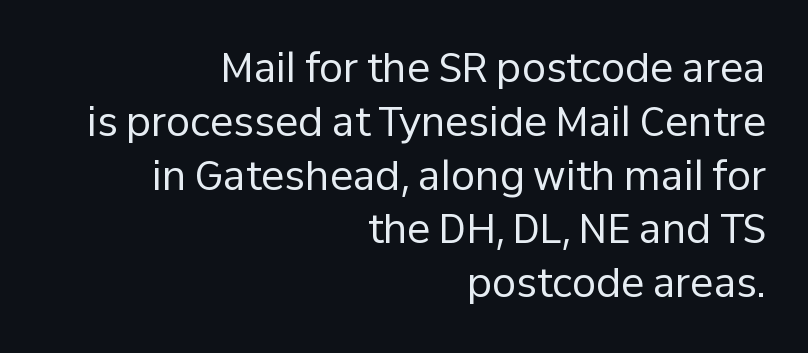
{"serif": "no", "italic": "no", "bold": "no", "weight": "regular", "width": "normal", "stroke_contrast": "low", "x_height": "medium", "monospaced": "no", "underline": "no", "align": "right", "line_spacing": "normal", "line_spacing_ratio": 1.38, "letter_spacing": "normal", "letter_spacing_em": 0.0, "glyph_px": 39}
